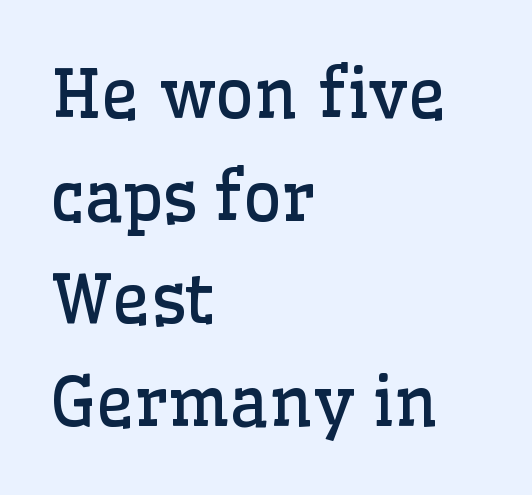
The baseline area is clear. Does the lettering tilt? It doesn't — this is upright. Regarding leading, the lines here are spaced in the standard way. The designer went with a serif here, giving each stem small feet. Where is the straight margin? On the left. A typesetter would call this zero additional tracking.
